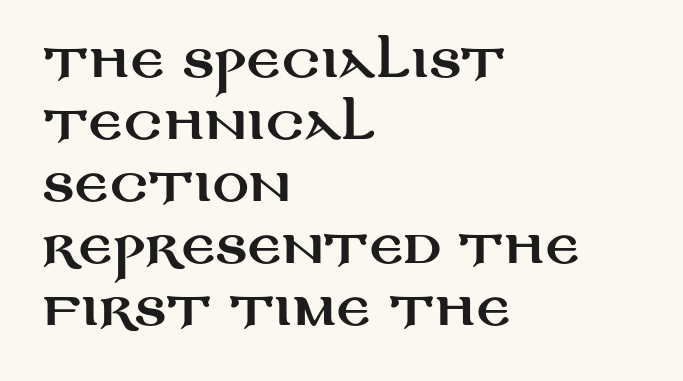
The image shows 45 px wide sans-serif type, upright; set left-aligned, normal line spacing (1.38x), normal letter spacing, not underlined; medium stroke contrast and a large x-height.
